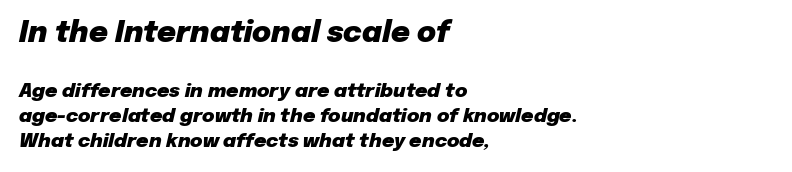
{"italic": "yes", "lean": "right", "slant_degrees": 12, "bold": "yes", "weight": "heavy", "width": "normal", "stroke_contrast": "low", "x_height": "medium", "monospaced": "no", "underline": "no", "align": "left", "line_spacing": "normal", "line_spacing_ratio": 1.33, "letter_spacing": "normal", "letter_spacing_em": 0.0, "larger_block": "first", "size_ratio": 1.53, "glyph_px": 29}
